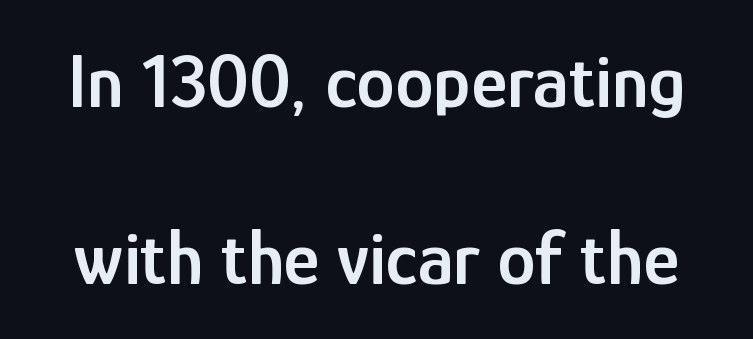
The image shows 77 px semibold, condensed sans-serif type, upright; set loose line spacing (2.3x), normal letter spacing, not underlined; low stroke contrast and a medium x-height.
